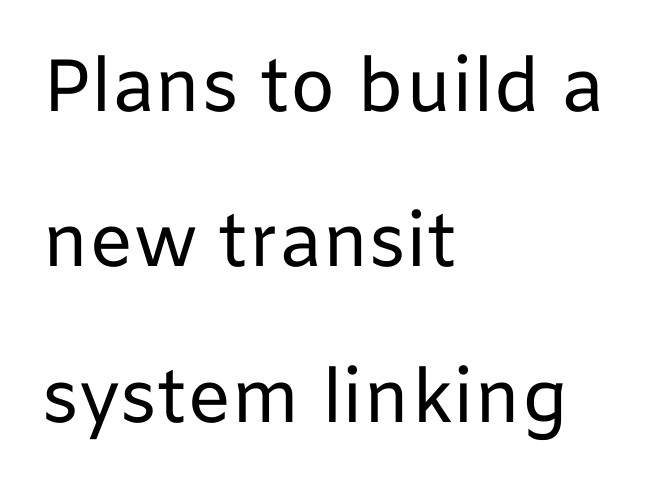
Between one letter and the next there's only the usual sliver of space. The characters are drawn with everyday or finer stroke widths. Line beginnings align vertically; line endings do not. A typesetter would mark this as roman, not italic.
